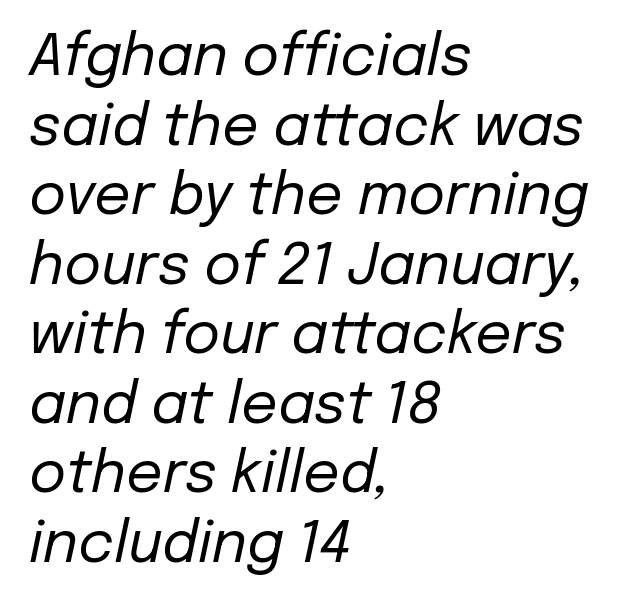
The image shows 57 px regular-weight type, italic (leaning right); set left-aligned, line spacing 1.22x, normal letter spacing, not underlined; low stroke contrast and a medium x-height.
